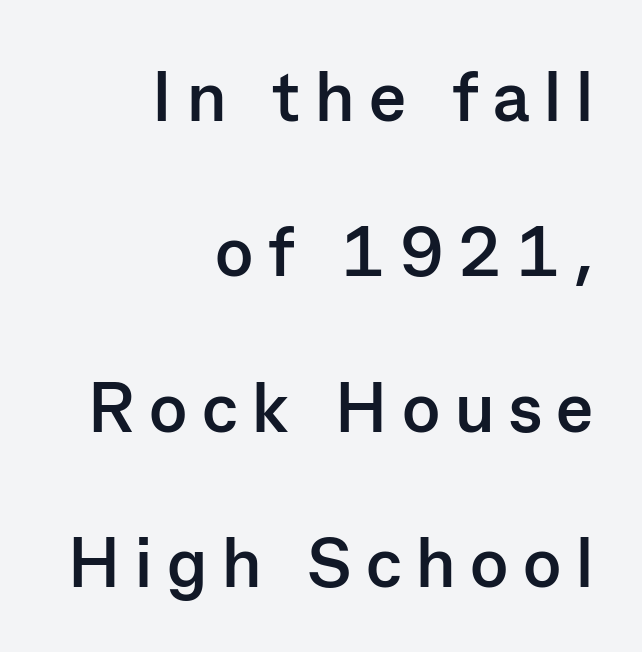
Q: Is the text bold? A: Yes.
Q: Is the text italic (slanted)? A: No, it is upright.
Q: Is the typeface a serif or a sans-serif typeface? A: Sans-serif.
Q: Is the text underlined? A: No.
Q: How is the paragraph aligned? A: Right-aligned.
Q: Is the spacing between letters normal or unusually wide? A: Unusually wide.
Q: Is the spacing between lines tight, normal or loose? A: Loose.
Q: Width (condensed, normal, or wide)? A: Normal.
Q: Stroke contrast? A: Low.
Q: x-height? A: Medium.
Q: Monospaced? A: No.
